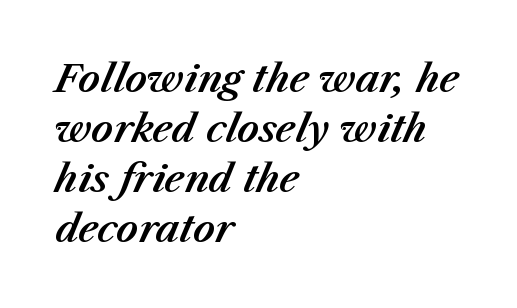
The image shows 38 px text type, italic (leaning right); set left-aligned, normal line spacing (1.32x), normal letter spacing, not underlined; medium stroke contrast and a medium x-height.
